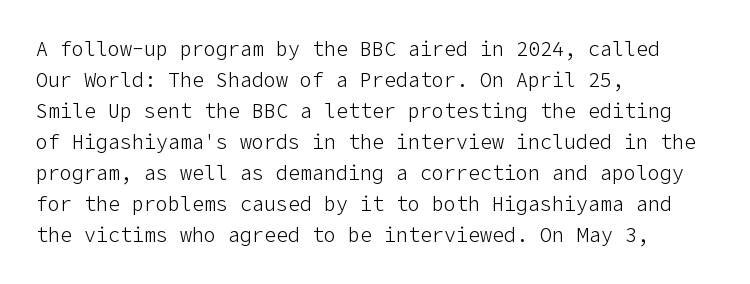
The image shows 20 px text type, upright; set left-aligned, normal line spacing (1.55x), normal letter spacing, not underlined.
